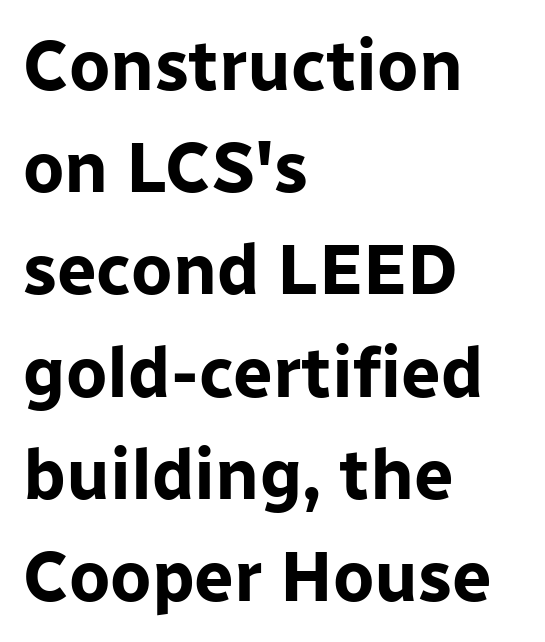
{"serif": "no", "italic": "no", "bold": "yes", "weight": "bold", "width": "normal", "stroke_contrast": "low", "x_height": "medium", "monospaced": "no", "underline": "no", "align": "left", "line_spacing": "normal", "line_spacing_ratio": 1.46, "letter_spacing": "normal", "letter_spacing_em": 0.0, "glyph_px": 70}
